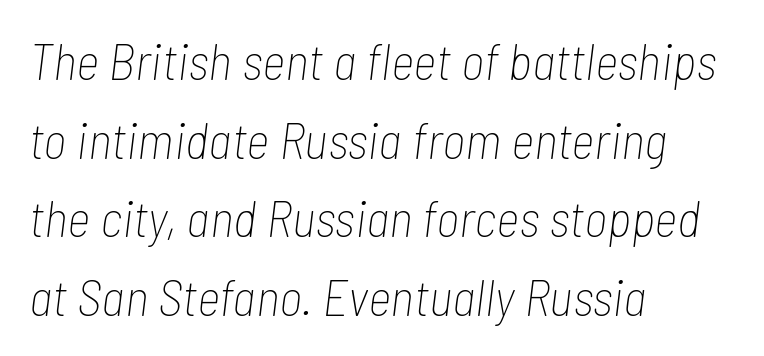
Horizontal bands of white between lines are of average thickness. The font sits on the lighter half of the weight spectrum, regular included. Rule under the text: the space is simply empty. Visually the block forms a straight wall on the left and a jagged coastline on the right. The letters advance in unequal steps, a hallmark of proportional type.
